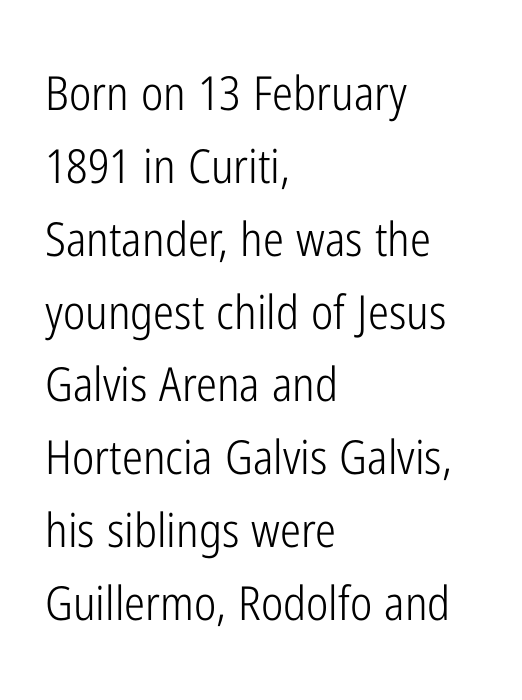
Q: Is the text bold? A: No.
Q: Is the text italic (slanted)? A: No, it is upright.
Q: Is the typeface a serif or a sans-serif typeface? A: Sans-serif.
Q: Is the text underlined? A: No.
Q: How is the paragraph aligned? A: Left-aligned.
Q: Is the spacing between letters normal or unusually wide? A: Normal.
Q: Is the spacing between lines tight, normal or loose? A: Normal.
Q: Width (condensed, normal, or wide)? A: Condensed.
Q: Stroke contrast? A: Low.
Q: x-height? A: Medium.
Q: Monospaced? A: No.
